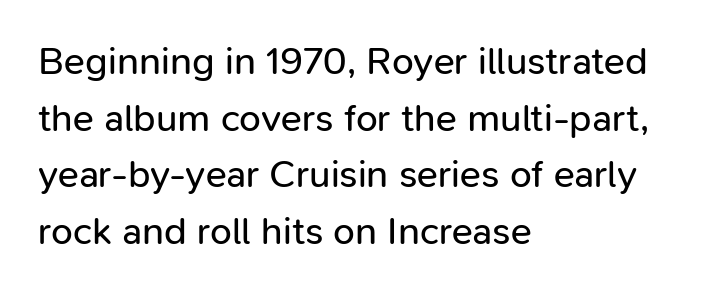
{"serif": "no", "italic": "no", "bold": "no", "weight": "regular", "width": "normal", "stroke_contrast": "low", "x_height": "medium", "monospaced": "no", "underline": "no", "align": "left", "line_spacing": "normal", "line_spacing_ratio": 1.45, "letter_spacing": "normal", "letter_spacing_em": 0.0, "glyph_px": 39}
